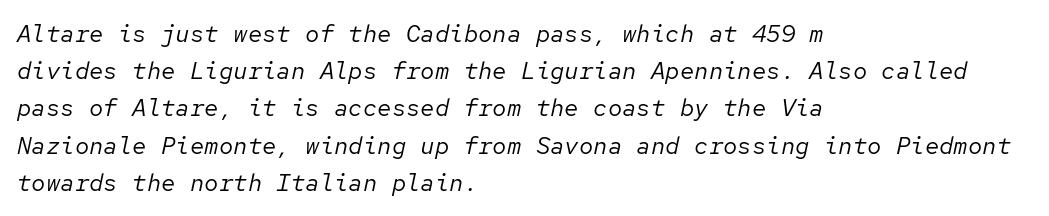
The image shows 24 px text type, italic (leaning right); set left-aligned, normal line spacing (1.55x), normal letter spacing, not underlined.
